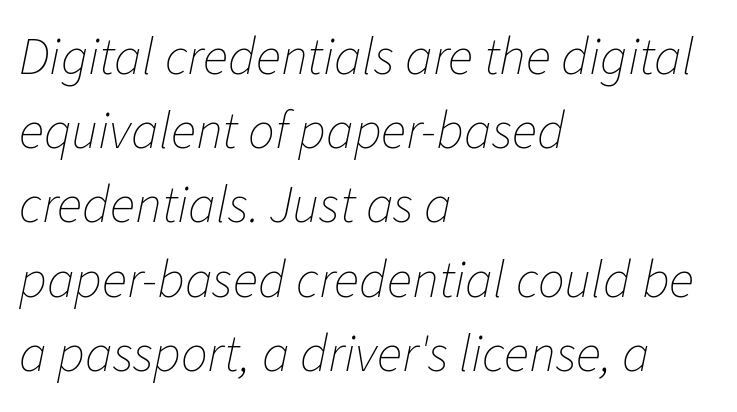
Q: Is the text bold? A: No.
Q: Is the text italic (slanted)? A: Yes, it leans right by about 11 degrees.
Q: Is the text underlined? A: No.
Q: How is the paragraph aligned? A: Left-aligned.
Q: Is the spacing between letters normal or unusually wide? A: Normal.
Q: Is the spacing between lines tight, normal or loose? A: Normal.
Q: Width (condensed, normal, or wide)? A: Normal.
Q: Stroke contrast? A: Low.
Q: x-height? A: Medium.
Q: Monospaced? A: No.
